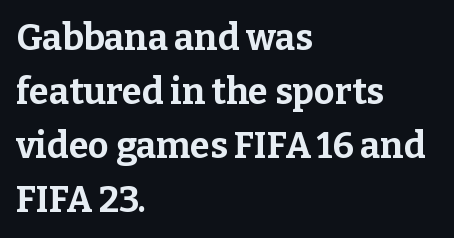
The image shows 36 px bold serif type, upright; set left-aligned, normal line spacing (1.5x), normal letter spacing, not underlined; low stroke contrast and a medium x-height.
